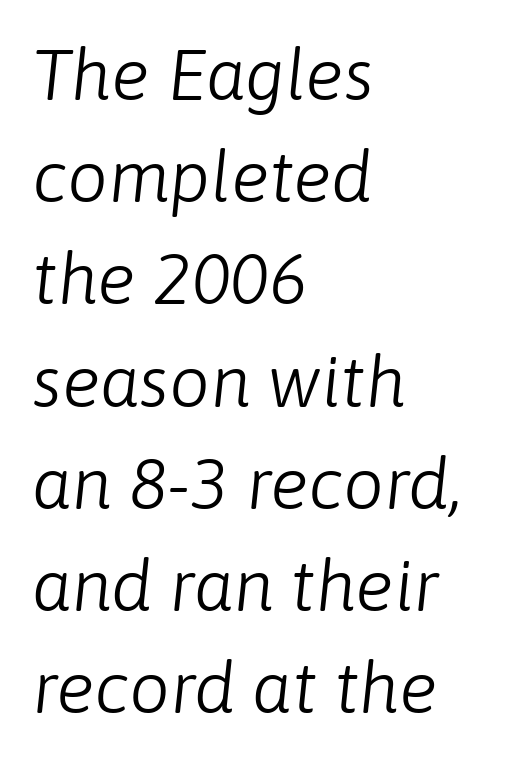
Q: Is the text bold? A: No.
Q: Is the text italic (slanted)? A: Yes, it leans right by about 6 degrees.
Q: Is the text underlined? A: No.
Q: How is the paragraph aligned? A: Left-aligned.
Q: Is the spacing between letters normal or unusually wide? A: Normal.
Q: Is the spacing between lines tight, normal or loose? A: Normal.
Q: Width (condensed, normal, or wide)? A: Normal.
Q: Stroke contrast? A: Low.
Q: x-height? A: Medium.
Q: Monospaced? A: No.
